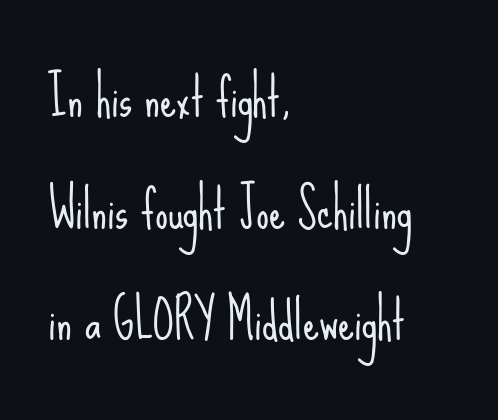
Serif or sans? Sans — the stroke terminals are bare. Does the leading feel generous? Absolutely, it's lavish. Every row of glyphs begins at an identical x-position on the left. Ascenders rise straight up at ninety degrees. Lines of text with bare space underneath. The type is set solid horizontally, with unmodified tracking.
